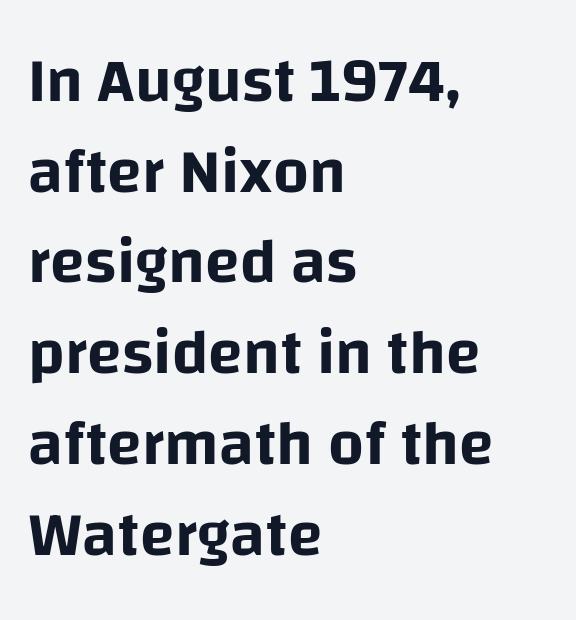
A typesetter would mark this as roman, not italic. Which margin do the lines hug? The left one — the right edge is uneven. Observe the absence of serifs on each vertical stroke in this sample. A bare baseline throughout the passage. A typesetter would call this proportional, since set widths differ per character. The gaps between neighbouring characters are ordinary and unremarkable.
